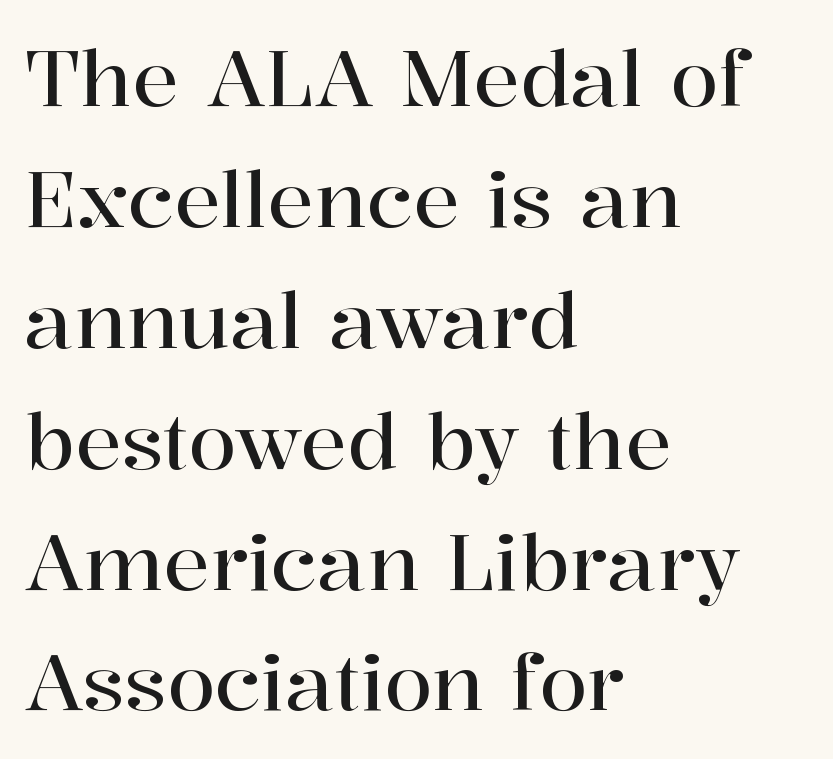
The image shows 78 px serif type, upright; set left-aligned, normal line spacing (1.55x), normal letter spacing, not underlined; high stroke contrast and a medium x-height.
